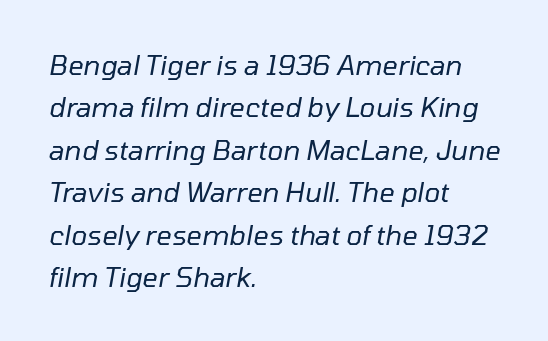
Q: Is the text bold? A: No.
Q: Is the text italic (slanted)? A: Yes, it leans right by about 10 degrees.
Q: Is the text underlined? A: No.
Q: How is the paragraph aligned? A: Left-aligned.
Q: Is the spacing between letters normal or unusually wide? A: Normal.
Q: Is the spacing between lines tight, normal or loose? A: Normal.
